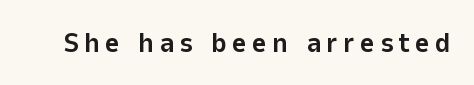
Q: Is the text bold? A: Yes.
Q: Is the text italic (slanted)? A: No, it is upright.
Q: Is the typeface a serif or a sans-serif typeface? A: Sans-serif.
Q: Is the text underlined? A: No.
Q: Width (condensed, normal, or wide)? A: Normal.
Q: Stroke contrast? A: Low.
Q: x-height? A: Medium.
Q: Monospaced? A: No.
